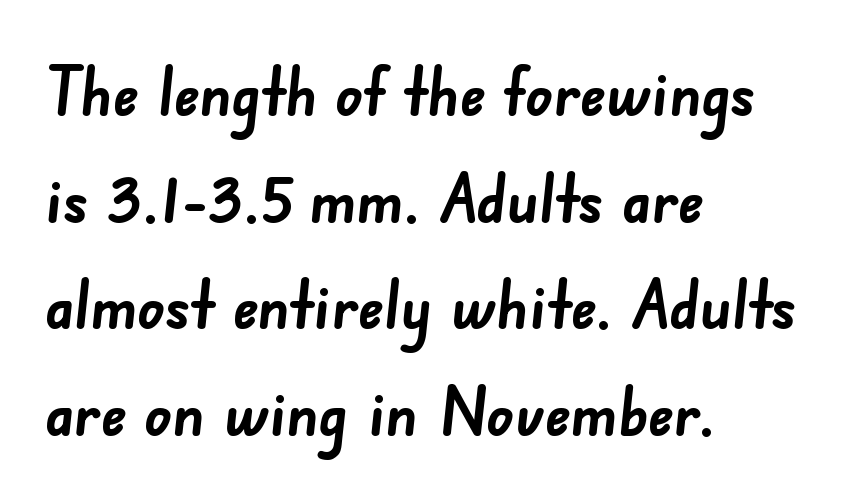
The image shows 67 px semibold sans-serif type; set left-aligned, normal line spacing (1.59x), normal letter spacing, not underlined; low stroke contrast and a small x-height.
